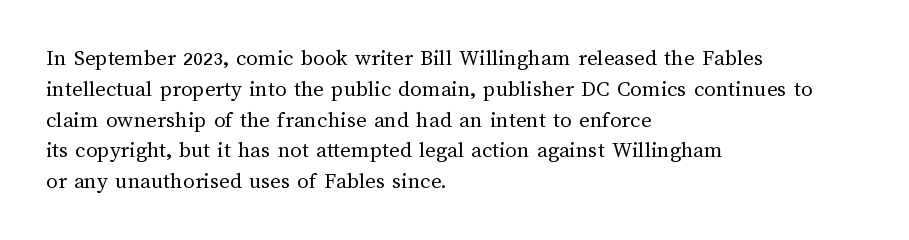
The image shows 23 px text type, upright; set left-aligned, normal line spacing (1.34x), normal letter spacing, not underlined.
